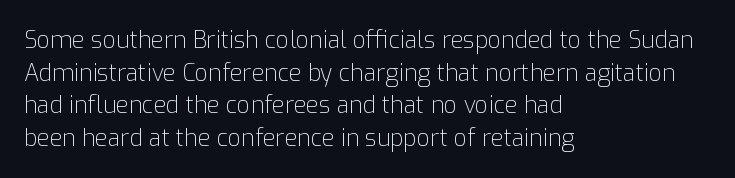
Q: Is the text bold? A: No.
Q: Is the text italic (slanted)? A: No, it is upright.
Q: Is the text underlined? A: No.
Q: How is the paragraph aligned? A: Left-aligned.
Q: Is the spacing between letters normal or unusually wide? A: Normal.
Q: Is the spacing between lines tight, normal or loose? A: Normal.
